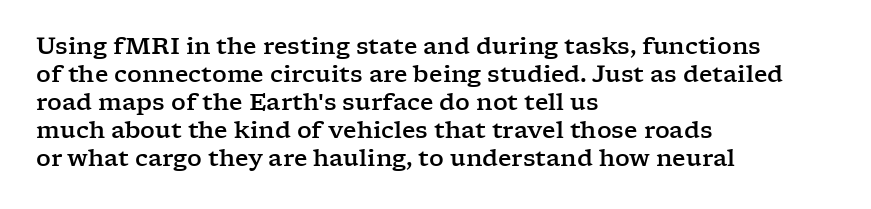
The image shows 23 px text type, upright; set left-aligned, line spacing 1.22x, normal letter spacing, not underlined.
